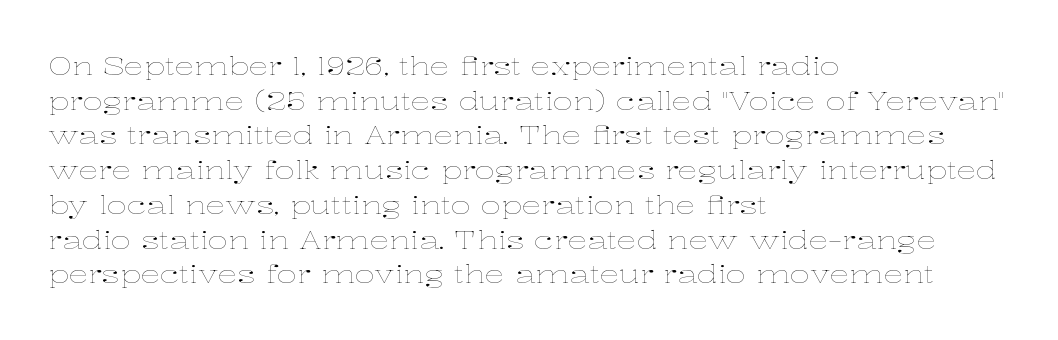
The letters stand straight up with perfectly vertical stems. The typesetter chose a ragged-right arrangement here. What's the leading like? Ordinary, nothing unusual. Nothing unusual about the tracking: characters are spaced as the font intends. Is the stroke heavy? The answer is a plain regular-or-lighter.
